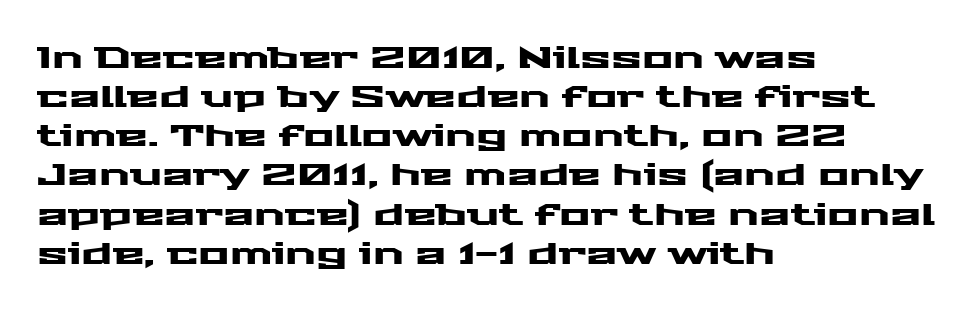
Q: Is the text italic (slanted)? A: No, it is upright.
Q: Is the typeface a serif or a sans-serif typeface? A: Sans-serif.
Q: Is the text underlined? A: No.
Q: How is the paragraph aligned? A: Left-aligned.
Q: Is the spacing between letters normal or unusually wide? A: Normal.
Q: Is the spacing between lines tight, normal or loose? A: Normal.
Q: Width (condensed, normal, or wide)? A: Wide.
Q: Stroke contrast? A: Medium.
Q: x-height? A: Medium.
Q: Monospaced? A: No.
